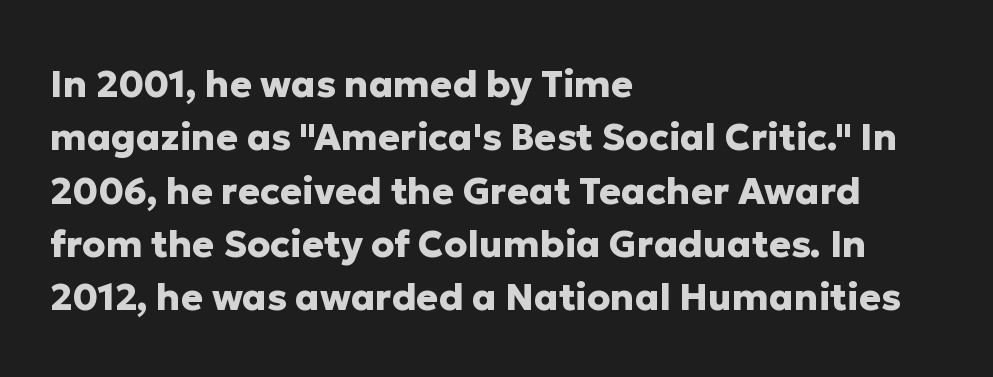
The image shows 37 px heavy sans-serif type, upright; set left-aligned, normal line spacing (1.44x), normal letter spacing, not underlined; low stroke contrast and a medium x-height.
